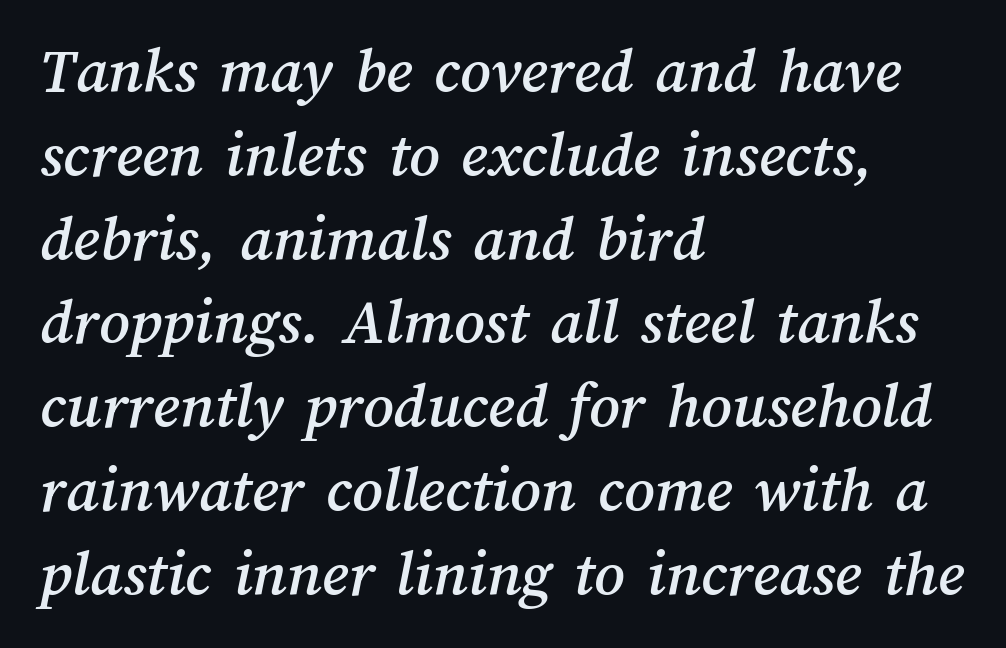
The paragraph has a hard left edge and a soft right edge. Descenders are the only things crossing below the line. The horizontal fit of the characters is conventional and even. The rendering uses natural spacing where letterforms have individual widths. Quick note: interline space is typical.
